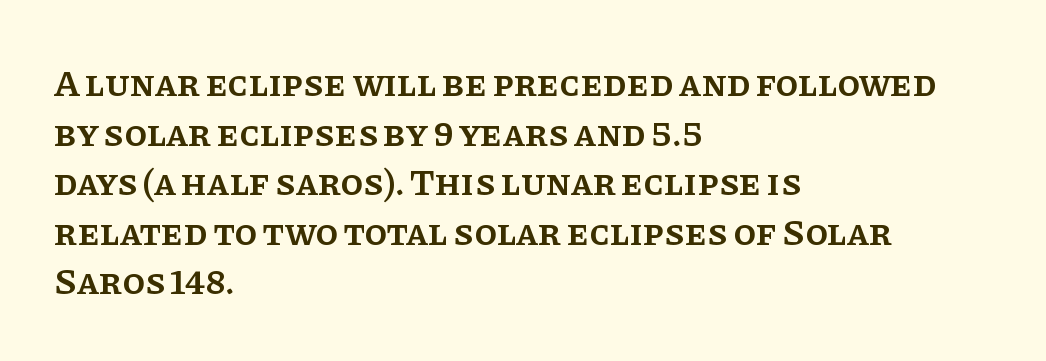
The image shows 37 px semibold serif type, upright; set left-aligned, normal line spacing (1.34x), normal letter spacing, not underlined; low stroke contrast and a large x-height.
